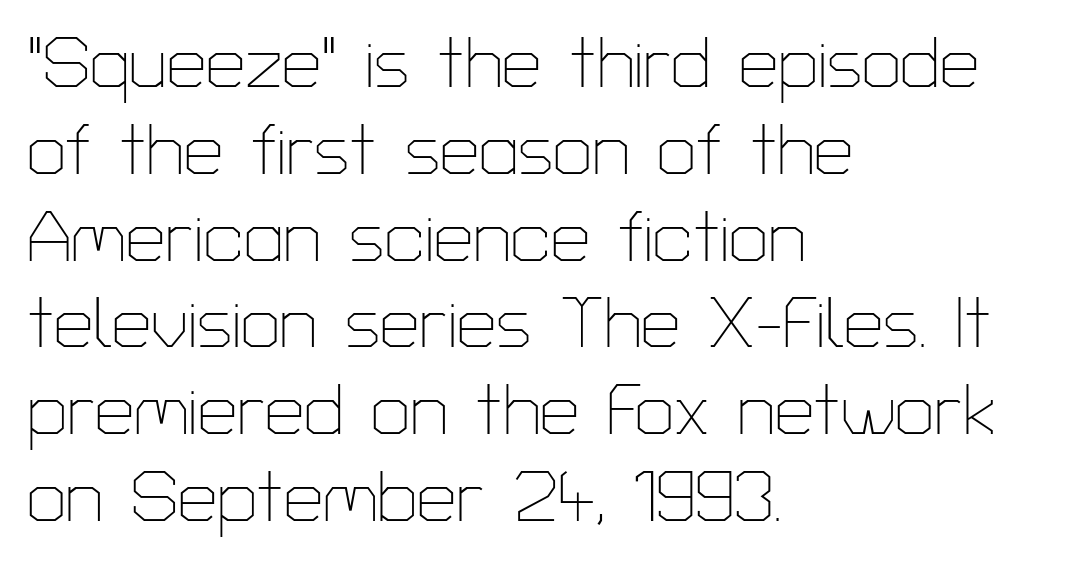
Q: Is the text bold? A: No.
Q: Is the text italic (slanted)? A: No, it is upright.
Q: Is the typeface a serif or a sans-serif typeface? A: Sans-serif.
Q: Is the text underlined? A: No.
Q: How is the paragraph aligned? A: Left-aligned.
Q: Is the spacing between letters normal or unusually wide? A: Normal.
Q: Width (condensed, normal, or wide)? A: Normal.
Q: Stroke contrast? A: Low.
Q: x-height? A: Medium.
Q: Monospaced? A: No.
